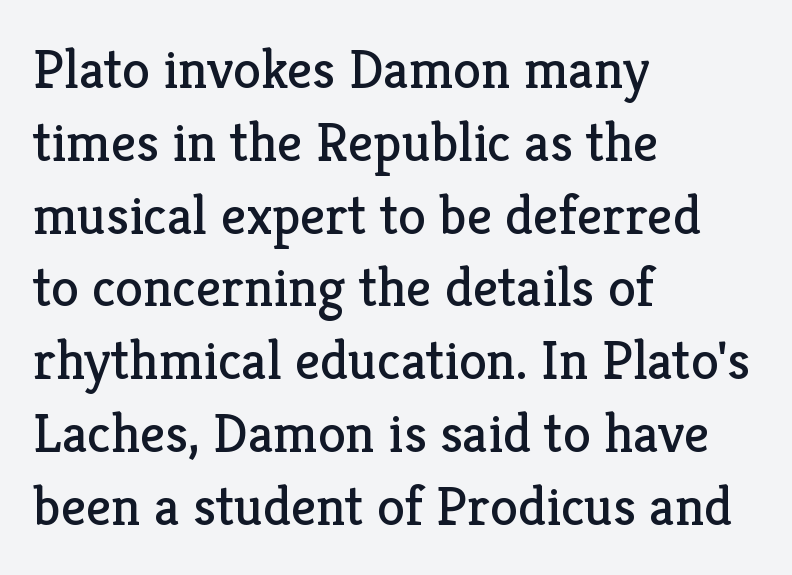
Q: Is the text bold? A: No.
Q: Is the text italic (slanted)? A: No, it is upright.
Q: Is the typeface a serif or a sans-serif typeface? A: Serif.
Q: Is the text underlined? A: No.
Q: How is the paragraph aligned? A: Left-aligned.
Q: Is the spacing between letters normal or unusually wide? A: Normal.
Q: Is the spacing between lines tight, normal or loose? A: Normal.
Q: Width (condensed, normal, or wide)? A: Normal.
Q: Stroke contrast? A: Low.
Q: x-height? A: Medium.
Q: Monospaced? A: No.
